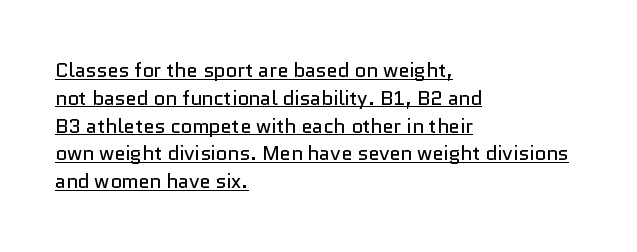
These characters rest on top of a visible drawn line. The strokes carry an ordinary text weight at most. Posture: straight, roman, zero tilt. The vertical gap from one line to the next is medium. A classic flush-left, rag-right setting is used for this passage. The rendering keeps characters at their native spacing.
